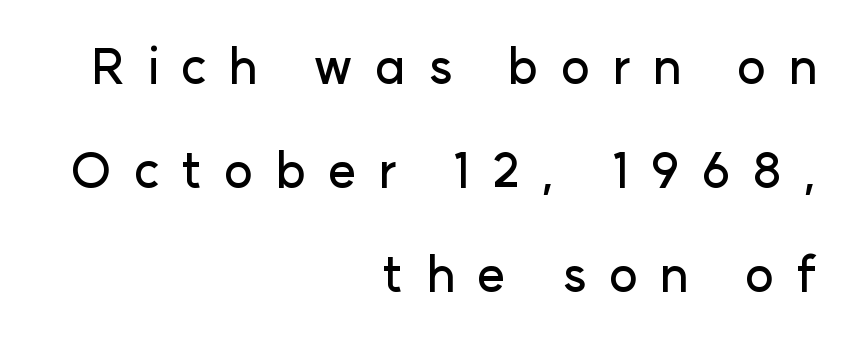
The type is letterspaced generously, with wide tracking. The rendering shows plain stroke endings on the letterforms — a sans-serif design. A clean baseline with only descenders dipping below it. Posture: upright roman. Varying glyph widths throughout — classic text-font behaviour.
